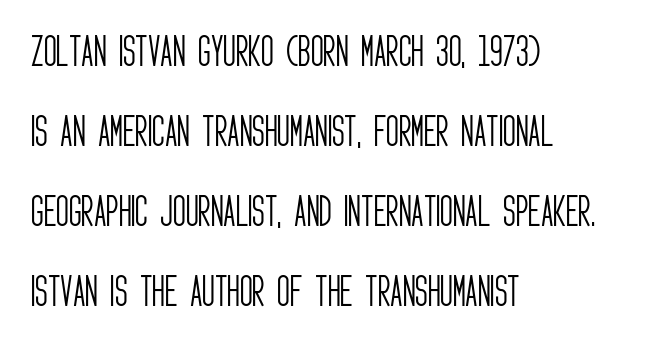
The image shows 35 px light, condensed sans-serif type, upright; set left-aligned, loose line spacing (2.29x), normal letter spacing, not underlined; low stroke contrast and a large x-height.
